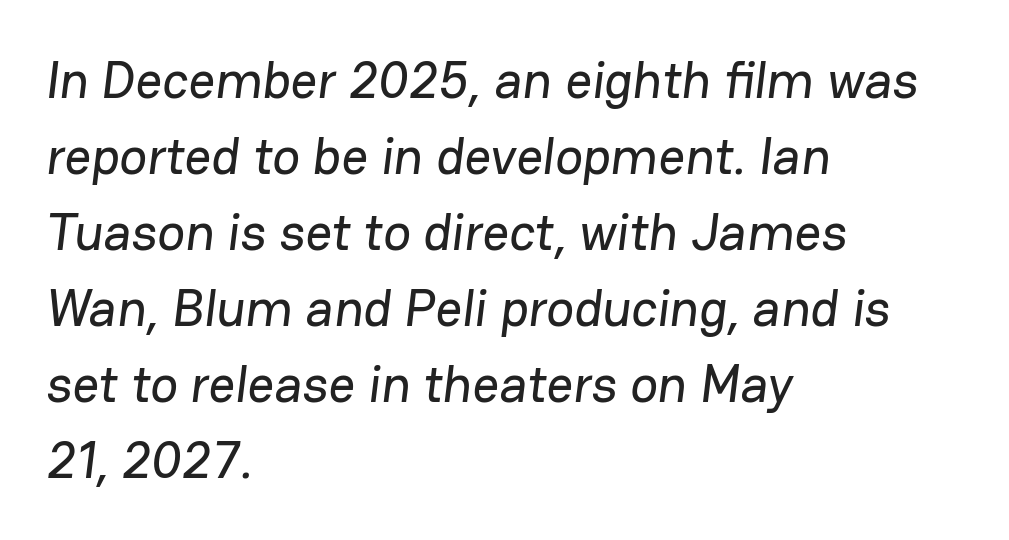
Q: Is the typeface a serif or a sans-serif typeface? A: Sans-serif.
Q: Is the text underlined? A: No.
Q: How is the paragraph aligned? A: Left-aligned.
Q: Is the spacing between letters normal or unusually wide? A: Normal.
Q: Is the spacing between lines tight, normal or loose? A: Normal.
Q: Width (condensed, normal, or wide)? A: Normal.
Q: Stroke contrast? A: Low.
Q: x-height? A: Medium.
Q: Monospaced? A: No.
